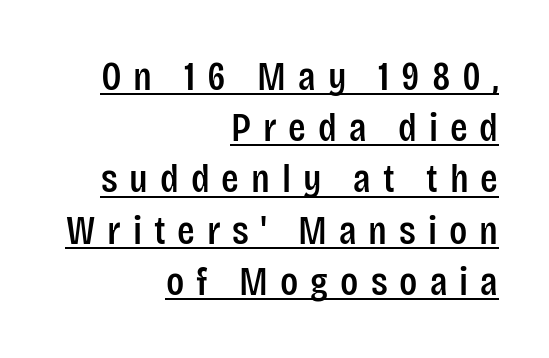
The image shows 41 px condensed sans-serif type, upright; set right-aligned, normal line spacing (1.25x), unusually wide letter spacing (+0.29 em), underlined; low stroke contrast and a large x-height.
